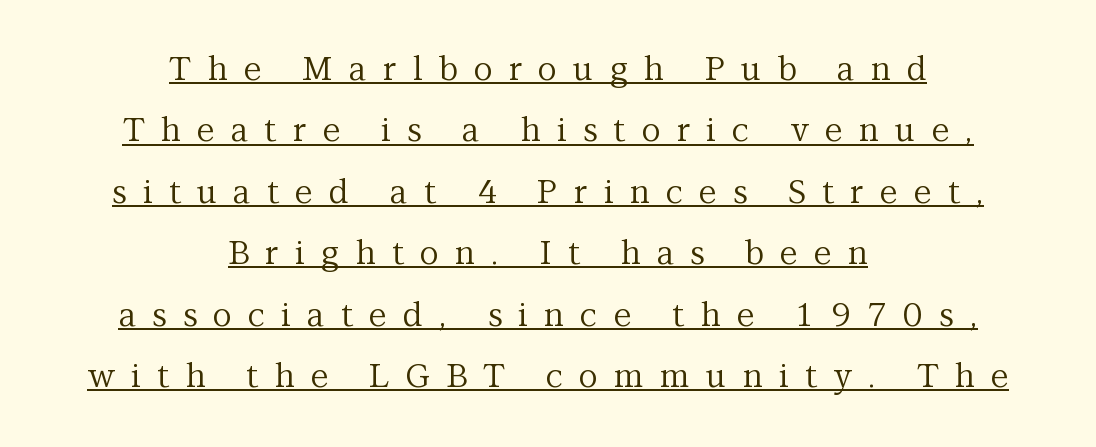
The image shows 33 px regular-weight serif type, upright; set centered, line spacing 1.86x, unusually wide letter spacing (+0.49 em), underlined; medium stroke contrast and a medium x-height.
